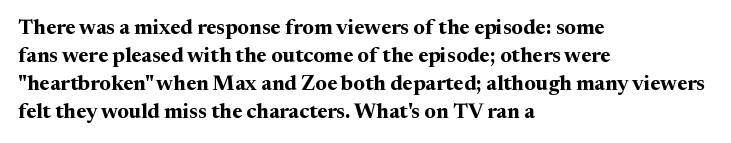
The image shows 21 px bold type, upright; set left-aligned, normal line spacing (1.34x), normal letter spacing, not underlined.
